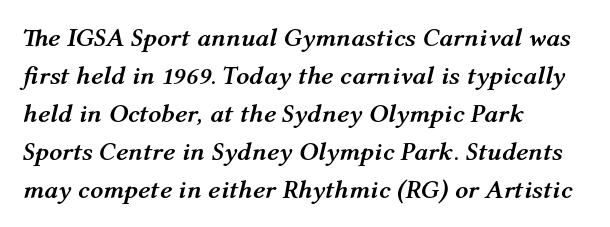
{"italic": "yes", "lean": "right", "slant_degrees": 12, "bold": "yes", "underline": "no", "align": "left", "line_spacing": "normal", "line_spacing_ratio": 1.46, "letter_spacing": "normal", "letter_spacing_em": 0.0, "glyph_px": 26}
